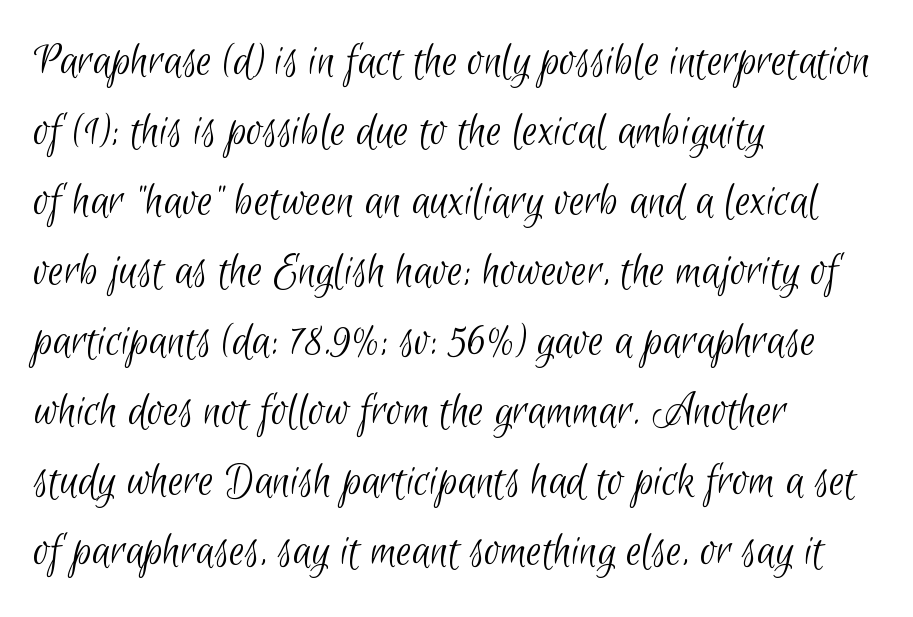
{"serif": "no", "bold": "no", "weight": "light", "width": "condensed", "stroke_contrast": "low", "x_height": "small", "monospaced": "no", "underline": "no", "align": "left", "line_spacing": "normal", "line_spacing_ratio": 1.43, "letter_spacing": "normal", "letter_spacing_em": 0.0, "glyph_px": 49}
